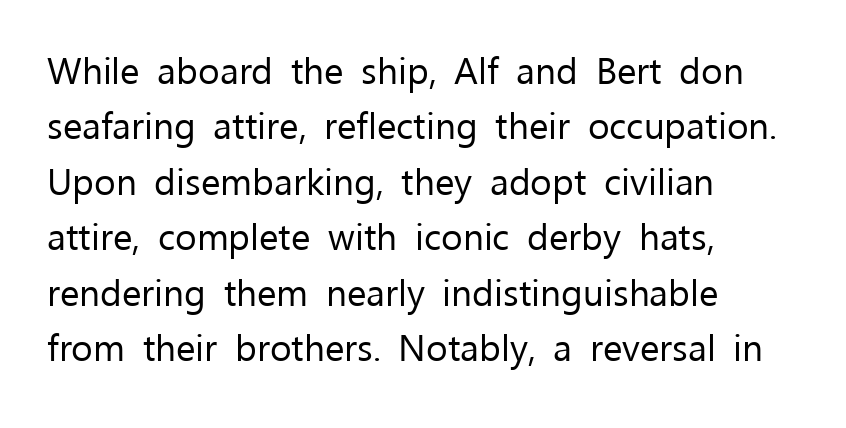
The image shows 37 px regular-weight sans-serif type, upright; set left-aligned, normal line spacing (1.5x), normal letter spacing, not underlined; low stroke contrast and a medium x-height.
